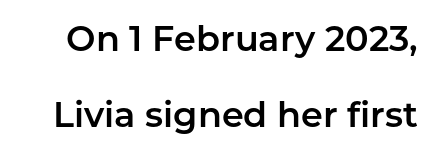
Q: Is the text italic (slanted)? A: No, it is upright.
Q: Is the typeface a serif or a sans-serif typeface? A: Sans-serif.
Q: Is the text underlined? A: No.
Q: Is the spacing between letters normal or unusually wide? A: Normal.
Q: Is the spacing between lines tight, normal or loose? A: Loose.
Q: Width (condensed, normal, or wide)? A: Normal.
Q: Stroke contrast? A: Low.
Q: x-height? A: Medium.
Q: Monospaced? A: No.
